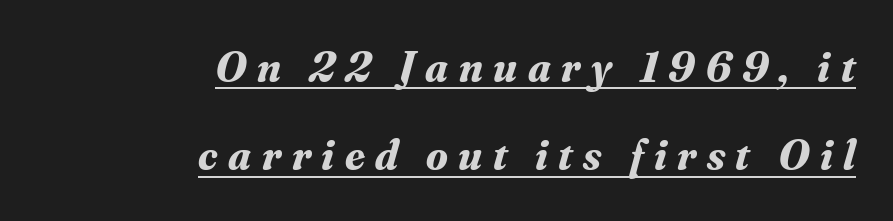
The image shows 44 px bold serif type, italic (leaning right); set right-aligned, loose line spacing (2.01x), unusually wide letter spacing (+0.24 em), underlined; medium stroke contrast and a small x-height.
